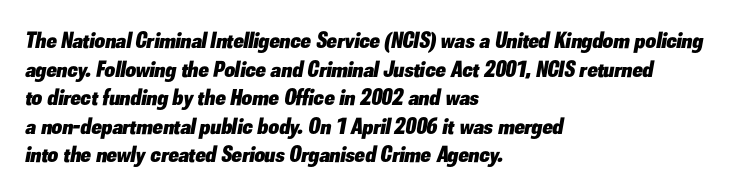
Letter spacing: default. The passage shown is emphatically bold. Visually the block forms a straight wall on the left and a jagged coastline on the right. Plain, unruled lines of type. Observe the lean: these are italic letterforms.
